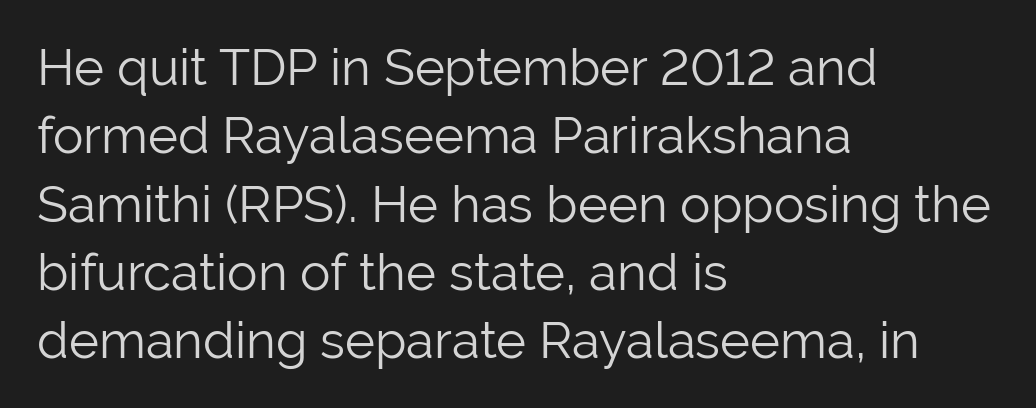
The letters advance in unequal steps, a hallmark of proportional type. The lettering holds an erect, upright posture throughout. The type is set solid horizontally, with unmodified tracking. Serifs: no, the terminals of the letterforms are clean. Ink coverage per letter is moderate at most.
